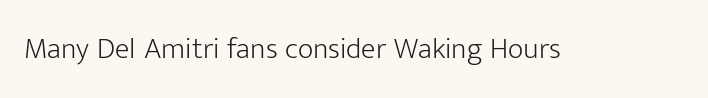
{"serif": "no", "italic": "no", "bold": "no", "weight": "light", "width": "normal", "stroke_contrast": "low", "x_height": "medium", "monospaced": "no", "underline": "no", "letter_spacing": "normal", "letter_spacing_em": 0.0, "glyph_px": 30}
